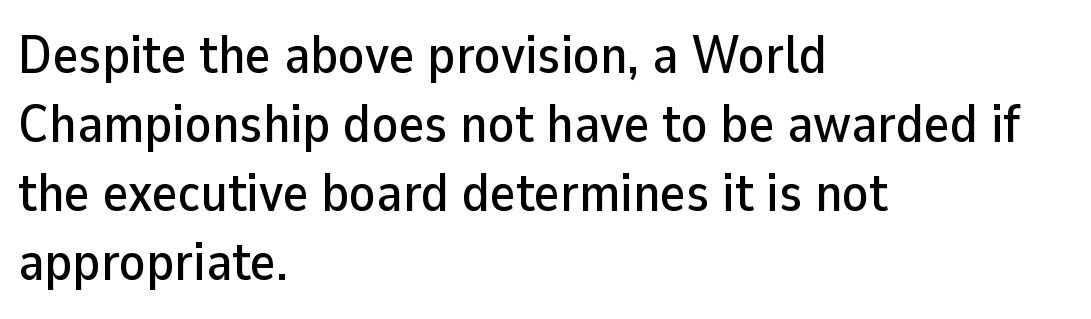
{"serif": "no", "italic": "no", "width": "normal", "stroke_contrast": "low", "x_height": "medium", "monospaced": "no", "underline": "no", "align": "left", "line_spacing": "normal", "line_spacing_ratio": 1.28, "letter_spacing": "normal", "letter_spacing_em": 0.0, "glyph_px": 54}
